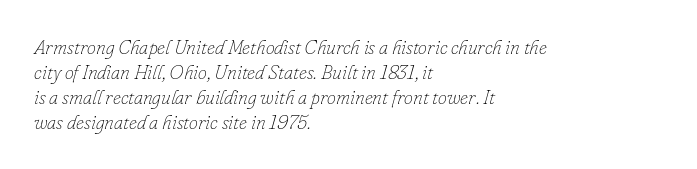
The image shows 20 px text type, italic (leaning right); set left-aligned, normal line spacing (1.25x), normal letter spacing, not underlined.
